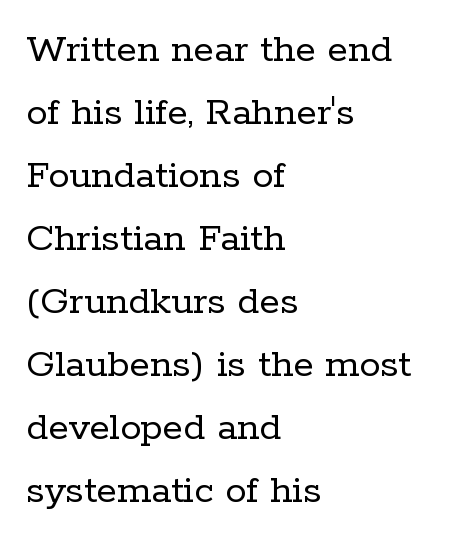
The image shows 42 px regular-weight serif type, upright; set left-aligned, normal line spacing (1.5x), normal letter spacing, not underlined; low stroke contrast and a medium x-height.
